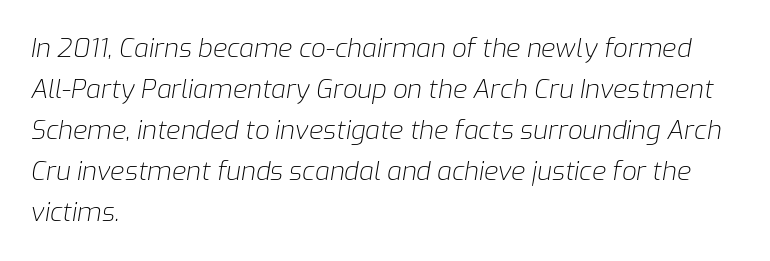
Q: Is the text bold? A: No.
Q: Is the text italic (slanted)? A: Yes, it leans right by about 9 degrees.
Q: Is the text underlined? A: No.
Q: How is the paragraph aligned? A: Left-aligned.
Q: Is the spacing between letters normal or unusually wide? A: Normal.
Q: Is the spacing between lines tight, normal or loose? A: Normal.
